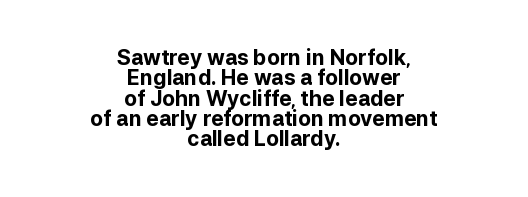
{"italic": "no", "bold": "yes", "underline": "no", "align": "center", "line_spacing": "tight", "line_spacing_ratio": 0.97, "letter_spacing": "normal", "letter_spacing_em": 0.0, "glyph_px": 21}
